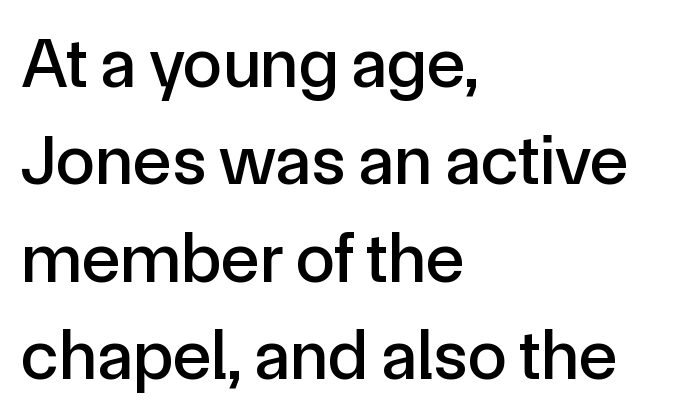
{"serif": "no", "italic": "no", "width": "normal", "x_height": "medium", "monospaced": "no", "underline": "no", "align": "left", "line_spacing": "normal", "line_spacing_ratio": 1.37, "letter_spacing": "normal", "letter_spacing_em": 0.0, "glyph_px": 71}
